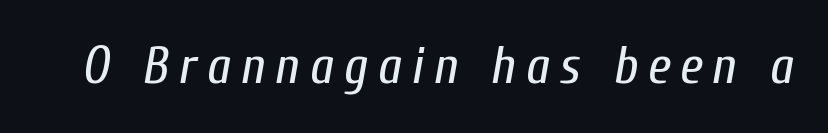
Heft: none added — not bold. Think of a printed novel: that variable character pitch is what you see here. Every character sits at an angle, as italics do. A bare baseline throughout the passage.
